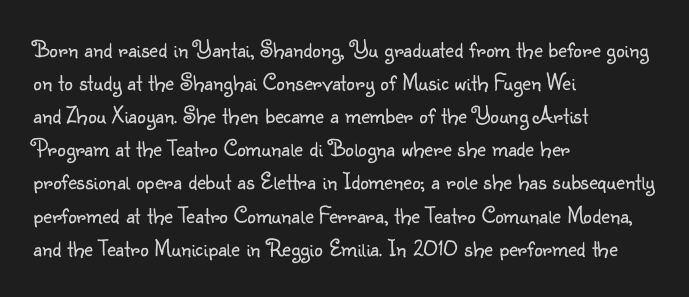
The image shows 24 px text type, upright; set left-aligned, normal line spacing (1.38x), normal letter spacing, not underlined.
